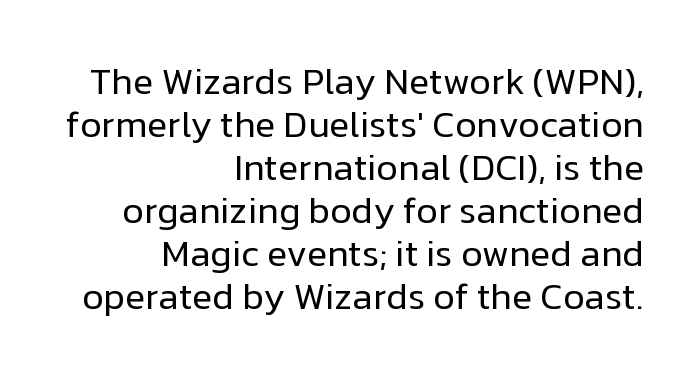
{"serif": "no", "italic": "no", "bold": "no", "weight": "regular", "width": "normal", "stroke_contrast": "low", "x_height": "medium", "monospaced": "no", "underline": "no", "align": "right", "line_spacing_ratio": 1.16, "letter_spacing": "normal", "letter_spacing_em": 0.0, "glyph_px": 37}
